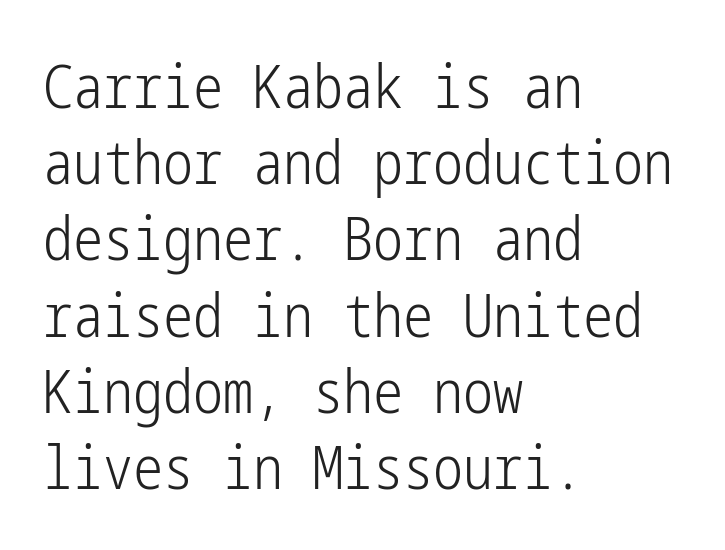
Rows of type keep a routine distance in the vertical direction. Quick note: underline off. Is the stroke heavy? The answer is a plain regular-or-lighter. Default kerning and tracking; the words read as compact shapes.
